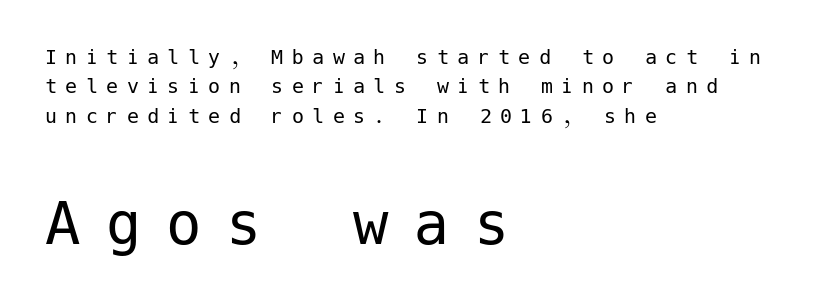
A clean baseline with only descenders dipping below it. In CSS terms this would be text-align: left. In terms of posture, this sample is upright. Whoever set this made the second block the dominant, larger element. The type is letterspaced generously, with wide tracking.
